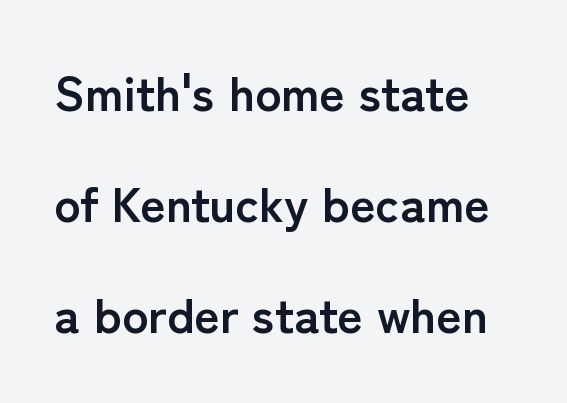
{"serif": "no", "italic": "no", "bold": "yes", "weight": "semibold", "width": "normal", "stroke_contrast": "low", "x_height": "medium", "monospaced": "no", "underline": "no", "line_spacing": "loose", "line_spacing_ratio": 2.27, "letter_spacing": "normal", "letter_spacing_em": 0.0, "glyph_px": 49}
